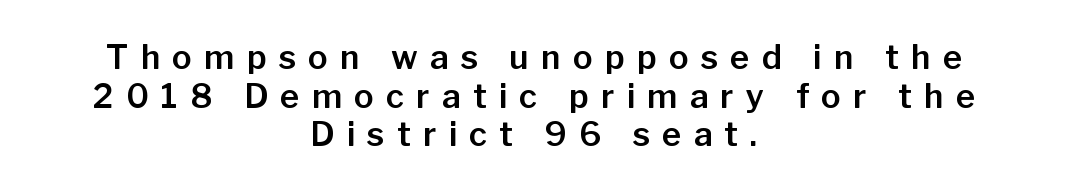
Horizontally, the lines are justified to the midpoint only. Font category for this specimen: sans-serif. The face used here is proportionally spaced, like ordinary book or web type. Nope, not italic — everything's standing straight. The foot of each line stays bare and open. Caption: expanded tracking, letters set apart.
